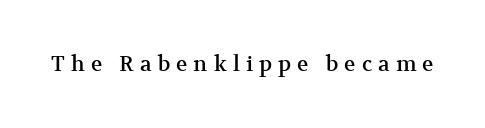
Check under the words: just untouched page. Is there any slant? The stems are plumb. Short note: letters widely spaced.
